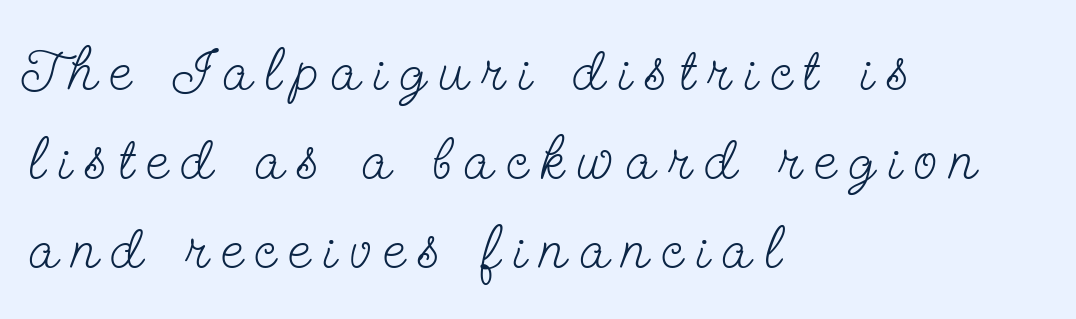
{"serif": "yes", "bold": "no", "weight": "light", "width": "condensed", "stroke_contrast": "low", "x_height": "small", "monospaced": "no", "underline": "no", "align": "left", "line_spacing": "normal", "line_spacing_ratio": 1.46, "letter_spacing": "wide", "letter_spacing_em": 0.22, "glyph_px": 61}
